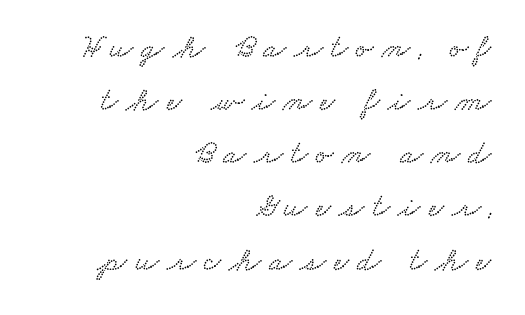
Q: Is the text underlined? A: No.
Q: How is the paragraph aligned? A: Right-aligned.
Q: Is the spacing between letters normal or unusually wide? A: Unusually wide.
Q: Is the spacing between lines tight, normal or loose? A: Normal.
Q: Width (condensed, normal, or wide)? A: Wide.
Q: Stroke contrast? A: Low.
Q: x-height? A: Small.
Q: Monospaced? A: No.
